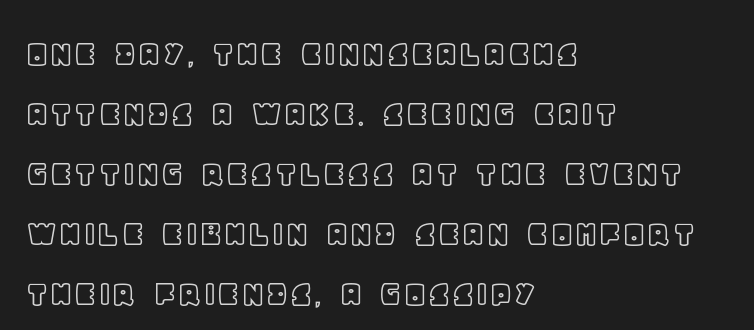
The image shows 39 px text type, upright; set left-aligned, normal line spacing (1.54x), normal letter spacing, not underlined; a large x-height.
